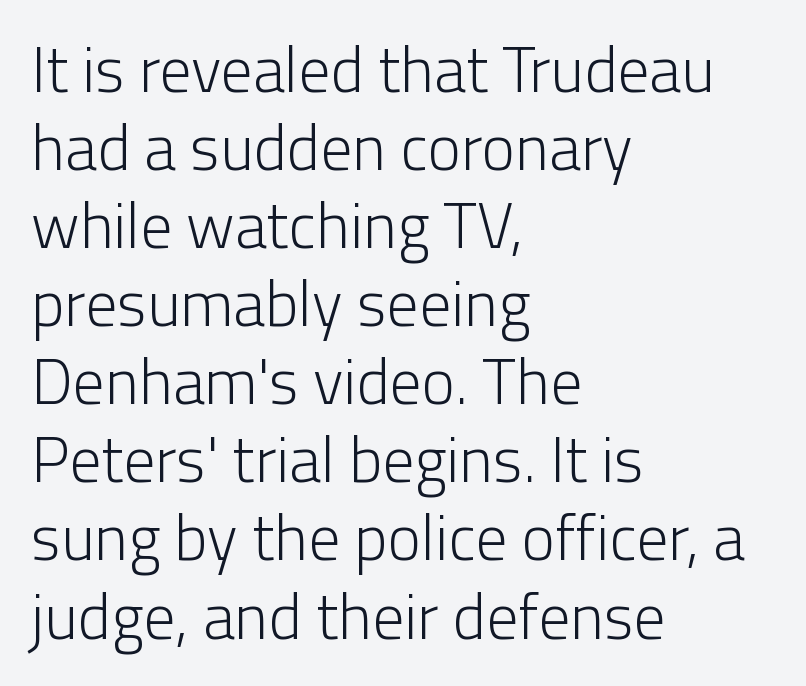
The rag falls on the right side of this text block. Varying glyph widths throughout — classic text-font behaviour. Observe the absence of serifs on each vertical stroke in this sample. Style check: upright. Each stroke keeps to a modest, everyday thickness or less. Default kerning and tracking; the words read as compact shapes.
